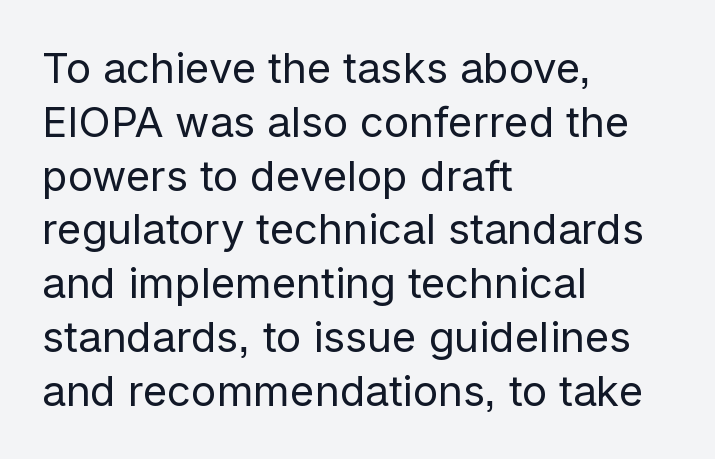
Q: Is the text bold? A: No.
Q: Is the text italic (slanted)? A: No, it is upright.
Q: Is the typeface a serif or a sans-serif typeface? A: Sans-serif.
Q: Is the text underlined? A: No.
Q: How is the paragraph aligned? A: Left-aligned.
Q: Is the spacing between letters normal or unusually wide? A: Normal.
Q: Is the spacing between lines tight, normal or loose? A: Normal.
Q: Width (condensed, normal, or wide)? A: Normal.
Q: Stroke contrast? A: Low.
Q: x-height? A: Medium.
Q: Monospaced? A: No.
